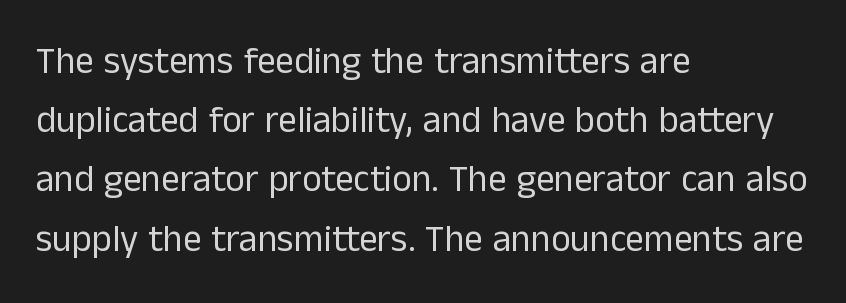
Q: Is the text bold? A: No.
Q: Is the text italic (slanted)? A: No, it is upright.
Q: Is the typeface a serif or a sans-serif typeface? A: Sans-serif.
Q: Is the text underlined? A: No.
Q: How is the paragraph aligned? A: Left-aligned.
Q: Is the spacing between letters normal or unusually wide? A: Normal.
Q: Is the spacing between lines tight, normal or loose? A: Normal.
Q: Width (condensed, normal, or wide)? A: Normal.
Q: Stroke contrast? A: Low.
Q: x-height? A: Medium.
Q: Monospaced? A: No.
